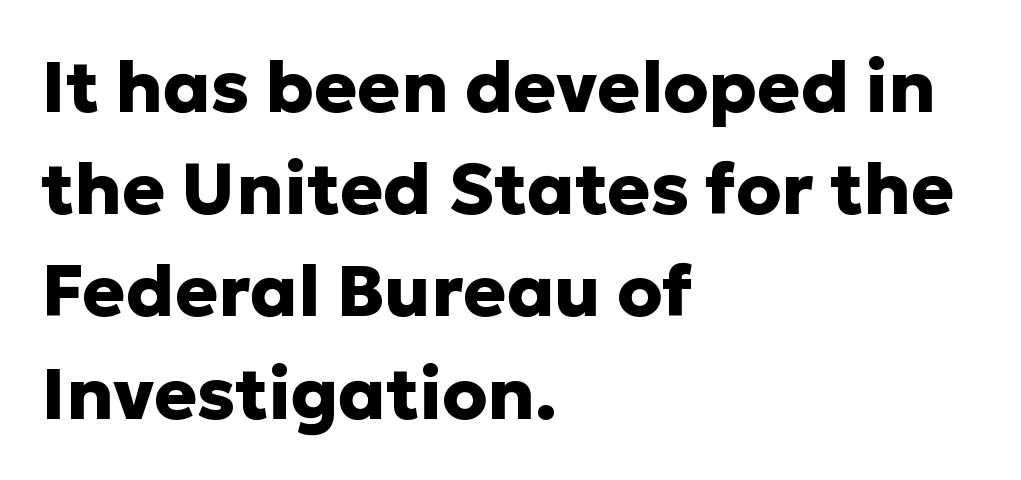
Q: Is the text bold? A: Yes.
Q: Is the text italic (slanted)? A: No, it is upright.
Q: Is the typeface a serif or a sans-serif typeface? A: Sans-serif.
Q: Is the text underlined? A: No.
Q: How is the paragraph aligned? A: Left-aligned.
Q: Is the spacing between letters normal or unusually wide? A: Normal.
Q: Is the spacing between lines tight, normal or loose? A: Normal.
Q: Width (condensed, normal, or wide)? A: Normal.
Q: Stroke contrast? A: Low.
Q: x-height? A: Medium.
Q: Monospaced? A: No.
